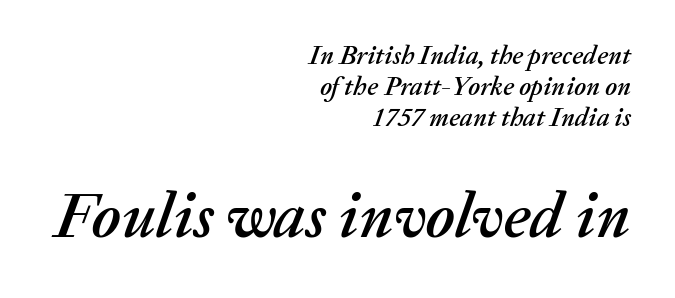
The image shows 64 px text type, italic (leaning right); set right-aligned, line spacing 1.19x, normal letter spacing, not underlined; the second (bottom) block is 2.46x larger; medium stroke contrast and a medium x-height.
